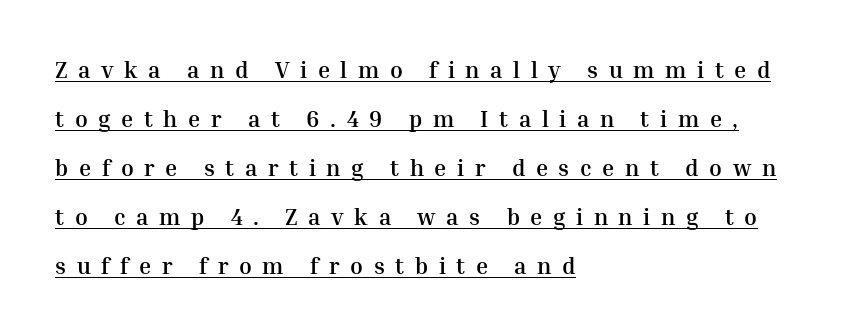
{"italic": "no", "bold": "yes", "underline": "yes", "align": "left", "line_spacing": "loose", "line_spacing_ratio": 2.13, "letter_spacing": "wide", "letter_spacing_em": 0.46, "glyph_px": 23}
